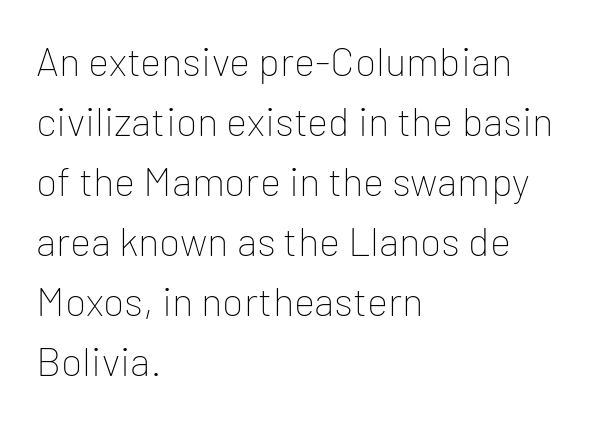
Q: Is the text bold? A: No.
Q: Is the text italic (slanted)? A: No, it is upright.
Q: Is the typeface a serif or a sans-serif typeface? A: Sans-serif.
Q: Is the text underlined? A: No.
Q: How is the paragraph aligned? A: Left-aligned.
Q: Is the spacing between letters normal or unusually wide? A: Normal.
Q: Is the spacing between lines tight, normal or loose? A: Normal.
Q: Width (condensed, normal, or wide)? A: Normal.
Q: Stroke contrast? A: Low.
Q: x-height? A: Medium.
Q: Monospaced? A: No.
